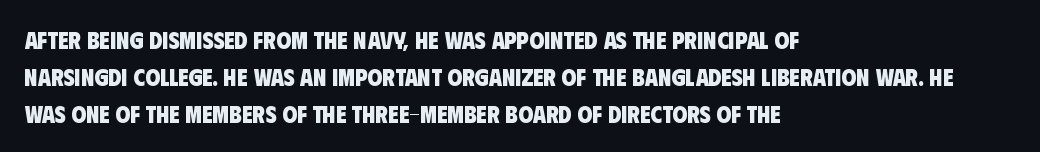
Caption: bold face, heavy strokes. The space between consecutive lines is moderate. A student would call this left alignment; a typographer would say flush left, rag right. Just letters on the line, the space beneath them empty.
